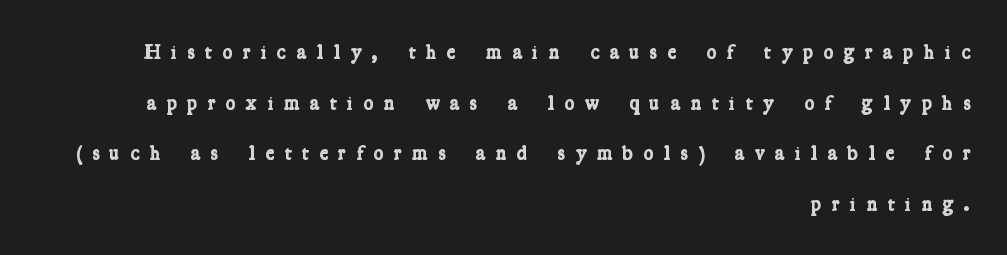
Q: Is the text bold? A: Yes.
Q: Is the text underlined? A: No.
Q: How is the paragraph aligned? A: Right-aligned.
Q: Is the spacing between letters normal or unusually wide? A: Unusually wide.
Q: Is the spacing between lines tight, normal or loose? A: Loose.
